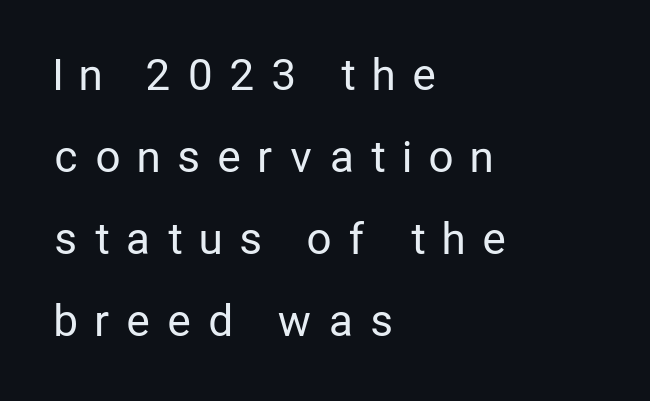
The image shows 43 px regular-weight, condensed sans-serif type, upright; set left-aligned, loose line spacing (1.91x), unusually wide letter spacing (+0.43 em), not underlined; low stroke contrast and a medium x-height.
